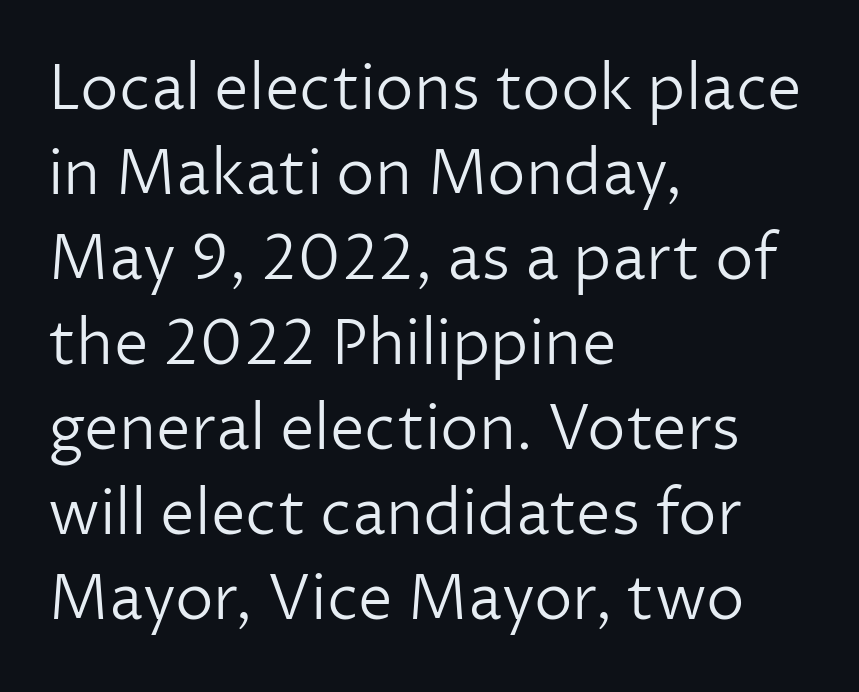
{"serif": "no", "italic": "no", "bold": "no", "weight": "light", "width": "normal", "stroke_contrast": "low", "x_height": "medium", "monospaced": "no", "underline": "no", "align": "left", "line_spacing": "normal", "line_spacing_ratio": 1.37, "letter_spacing": "normal", "letter_spacing_em": 0.0, "glyph_px": 62}
